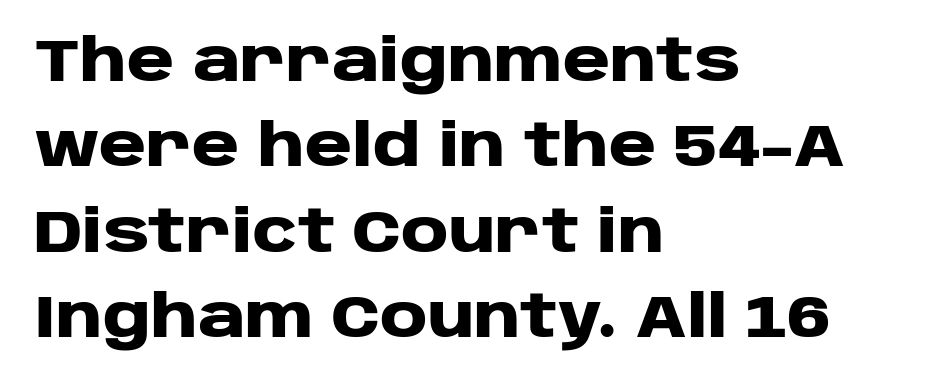
Q: Is the text bold? A: Yes.
Q: Is the text italic (slanted)? A: No, it is upright.
Q: Is the typeface a serif or a sans-serif typeface? A: Sans-serif.
Q: Is the text underlined? A: No.
Q: How is the paragraph aligned? A: Left-aligned.
Q: Is the spacing between letters normal or unusually wide? A: Normal.
Q: Is the spacing between lines tight, normal or loose? A: Normal.
Q: Width (condensed, normal, or wide)? A: Wide.
Q: Stroke contrast? A: Low.
Q: x-height? A: Large.
Q: Monospaced? A: No.
